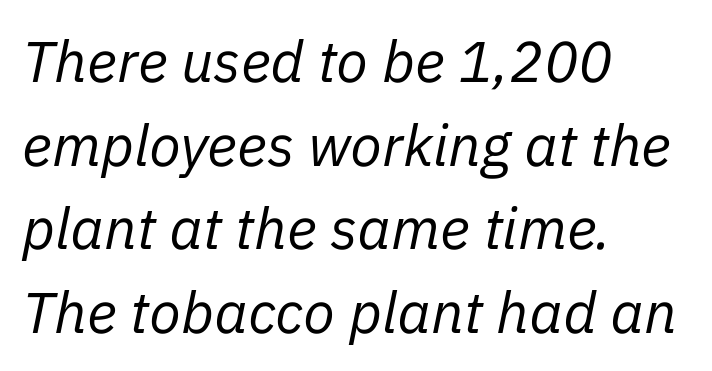
Words appear dense and cohesive because spacing is normal. Only glyphs here, with clear space below each row. Quick note: interline space is typical. These lines were composed using italics.
